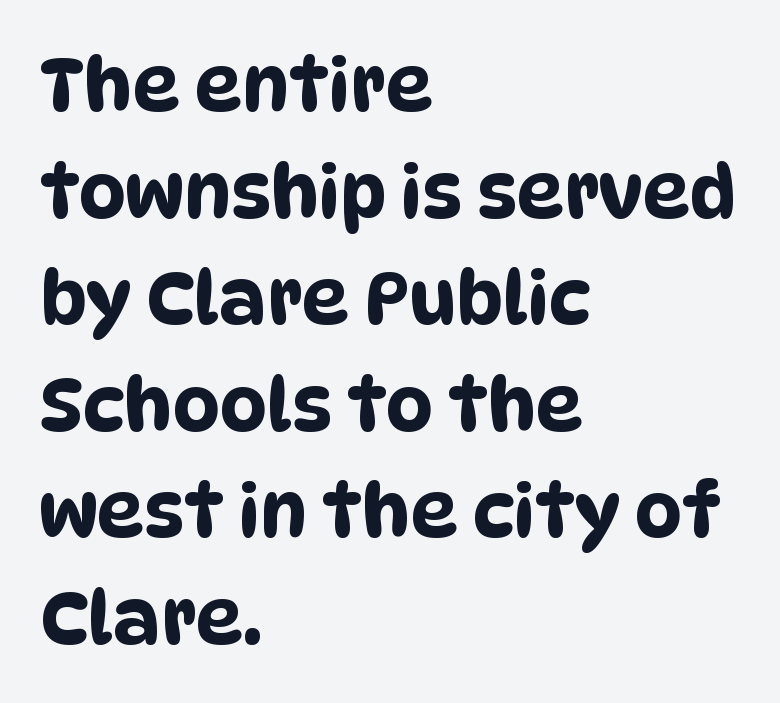
The gap between lines stays unmarked. Visually the block forms a straight wall on the left and a jagged coastline on the right. Vertical spacing — default. You can tell from the bare stems that sans-serif type was used. The letterforms sit shoulder to shoulder at normal distance. The rendering uses natural spacing where letterforms have individual widths.
